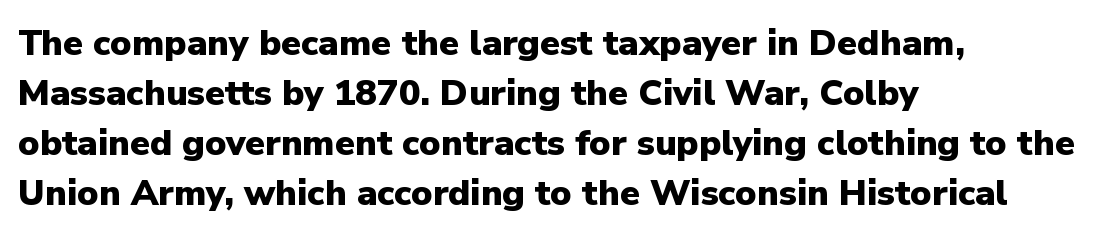
{"serif": "no", "italic": "no", "bold": "yes", "weight": "heavy", "width": "normal", "stroke_contrast": "low", "x_height": "medium", "monospaced": "no", "underline": "no", "align": "left", "line_spacing": "normal", "line_spacing_ratio": 1.39, "letter_spacing": "normal", "letter_spacing_em": 0.0, "glyph_px": 36}
